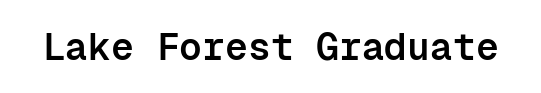
{"serif": "no", "italic": "no", "bold": "semi", "weight": "semibold", "width": "normal", "stroke_contrast": "low", "x_height": "medium", "monospaced": "yes", "underline": "no", "letter_spacing": "normal", "letter_spacing_em": 0.0, "glyph_px": 38}
